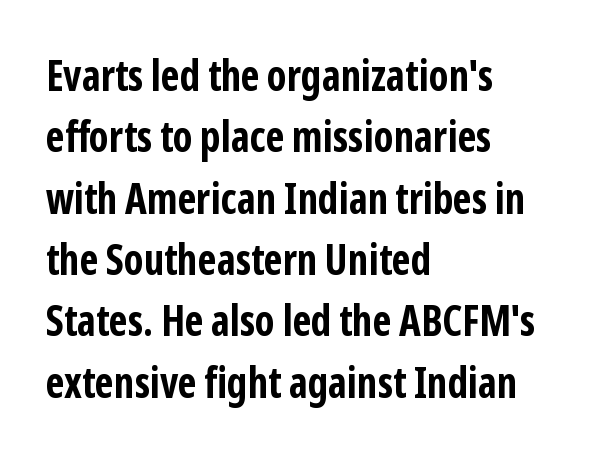
The lettering stays uniformly vertical, giving the passage a roman look. Each line starts at the same left margin while the right side varies. The vertical gap from one line to the next is medium. Each letter keeps its own natural width here, so spacing adapts to shape. Observe the ordinary spacing: letters are neighbours, not strangers. The rendering shows plain stroke endings on the letterforms — a sans-serif design.
